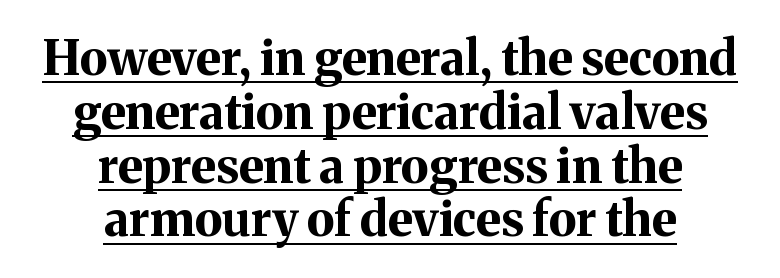
Every row of glyphs is offset so its center matches the block's center. Does the leading feel generous? Not at all — it's pinched. Is this a fixed-width face? No — the glyphs have proportional, varying widths. Caption: standard tracking, unaltered. The font's upright variant was chosen for this text. In terms of weight, the rendering is a true, heavy bold.
